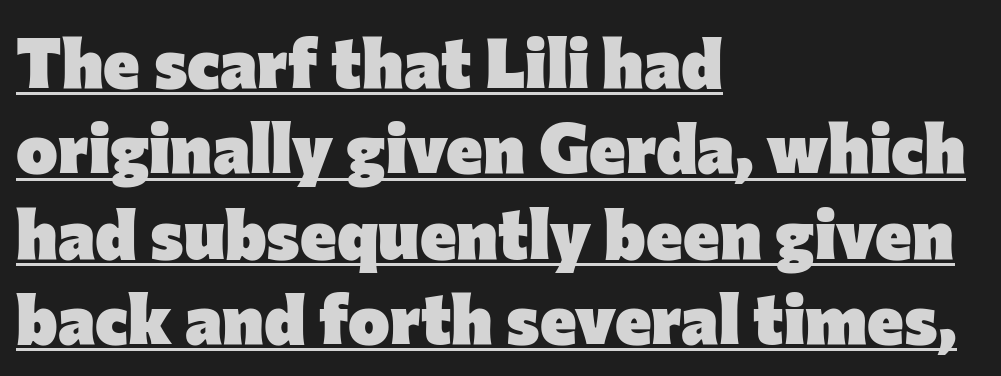
The image shows 70 px heavy sans-serif type, upright; set left-aligned, line spacing 1.22x, normal letter spacing, underlined; low stroke contrast and a medium x-height.
